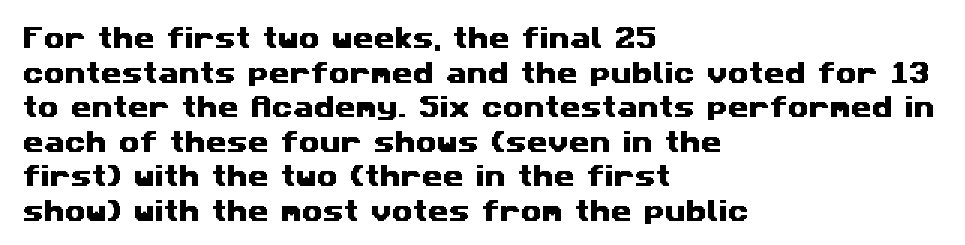
{"underline": "no", "align": "left", "line_spacing": "normal", "line_spacing_ratio": 1.44, "letter_spacing": "normal", "letter_spacing_em": 0.0, "glyph_px": 24}
